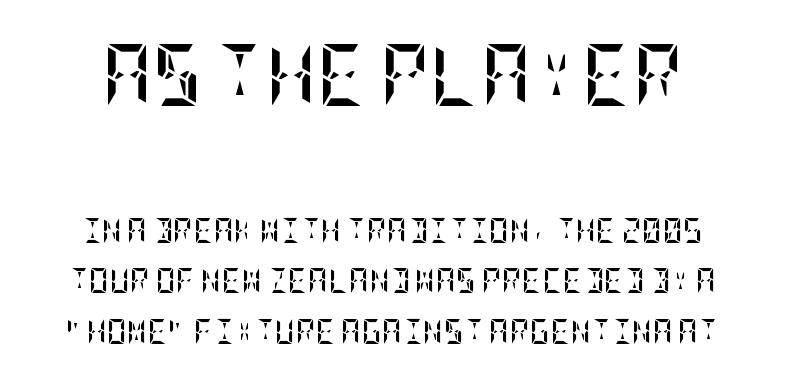
Q: Is the text bold? A: Yes.
Q: Is the text italic (slanted)? A: No, it is upright.
Q: Is the text underlined? A: No.
Q: Is the spacing between letters normal or unusually wide? A: Normal.
Q: Is the spacing between lines tight, normal or loose? A: Loose.
Q: Which block of text is set in a larger size, the first (top) or the second (bottom)? A: The first (top) one.
Q: Width (condensed, normal, or wide)? A: Condensed.
Q: Stroke contrast? A: Low.
Q: x-height? A: Large.
